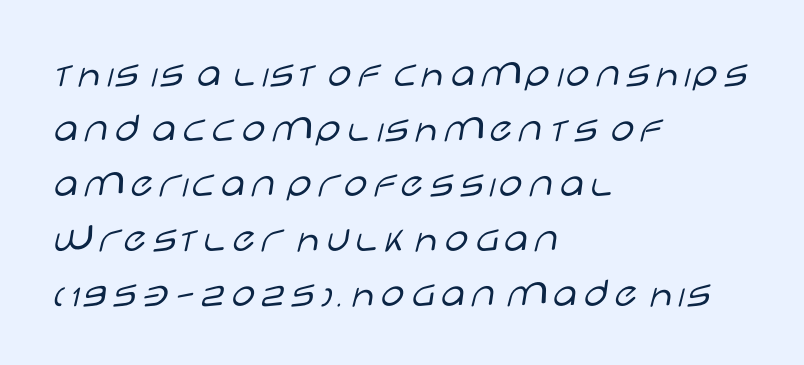
Weight: in the light-to-regular range. This rendering features lettering with no underline. In CSS terms this would be text-align: left. What's the leading like? Ordinary, nothing unusual. Do the characters align in a grid? No, the font is proportional.
